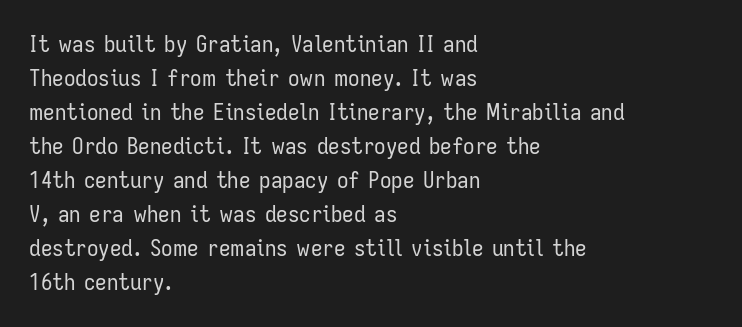
The image shows 23 px text type, upright; set left-aligned, normal line spacing (1.48x), normal letter spacing, not underlined.
